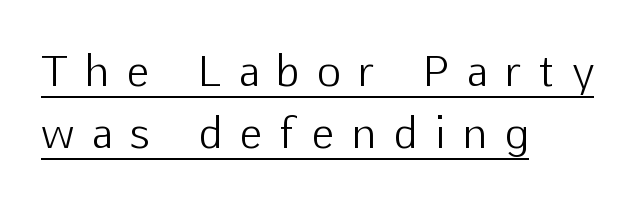
Reading down the block, your eye returns to a fixed left position each line. Each stroke keeps to a modest, everyday thickness or less. This is the regular roman posture of the typeface. Characters follow at a spacing far wider than the type designer built in.
